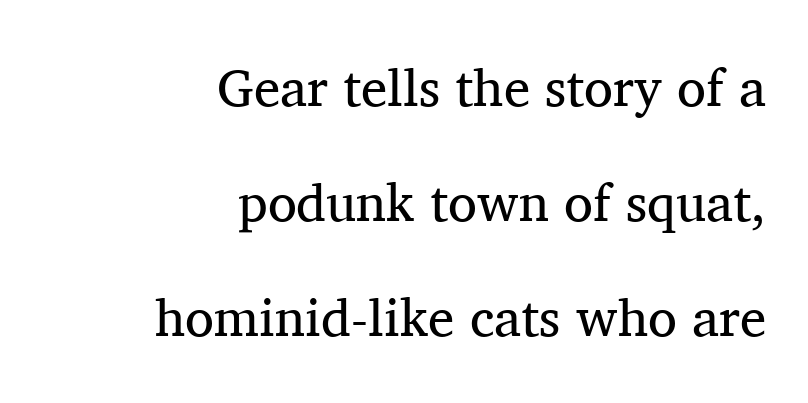
Q: Is the text bold? A: No.
Q: Is the text italic (slanted)? A: No, it is upright.
Q: Is the typeface a serif or a sans-serif typeface? A: Serif.
Q: Is the text underlined? A: No.
Q: How is the paragraph aligned? A: Right-aligned.
Q: Is the spacing between letters normal or unusually wide? A: Normal.
Q: Is the spacing between lines tight, normal or loose? A: Loose.
Q: Width (condensed, normal, or wide)? A: Normal.
Q: Stroke contrast? A: Medium.
Q: x-height? A: Medium.
Q: Monospaced? A: No.
